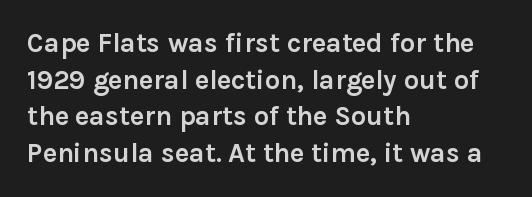
The image shows 27 px bold type, upright; set left-aligned, normal line spacing (1.36x), normal letter spacing, not underlined.
